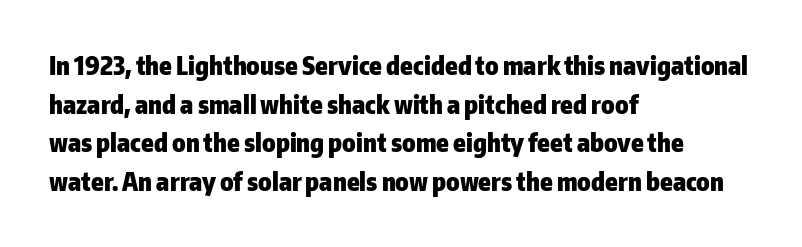
The image shows 25 px bold type, upright; set left-aligned, normal line spacing (1.55x), normal letter spacing, not underlined.
